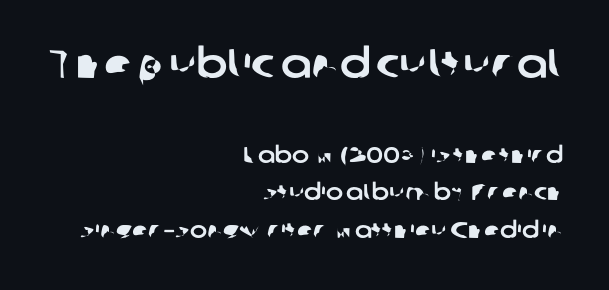
What stands out about the letter spacing? Nothing — it is the standard amount. The area under the type is left untouched. Block one is the big one; block two sits smaller underneath. The characters display no serif detailing; their extremities are plain. Every row of glyphs terminates at an identical x-position on the right. These lines sit exactly where default settings would place them.
